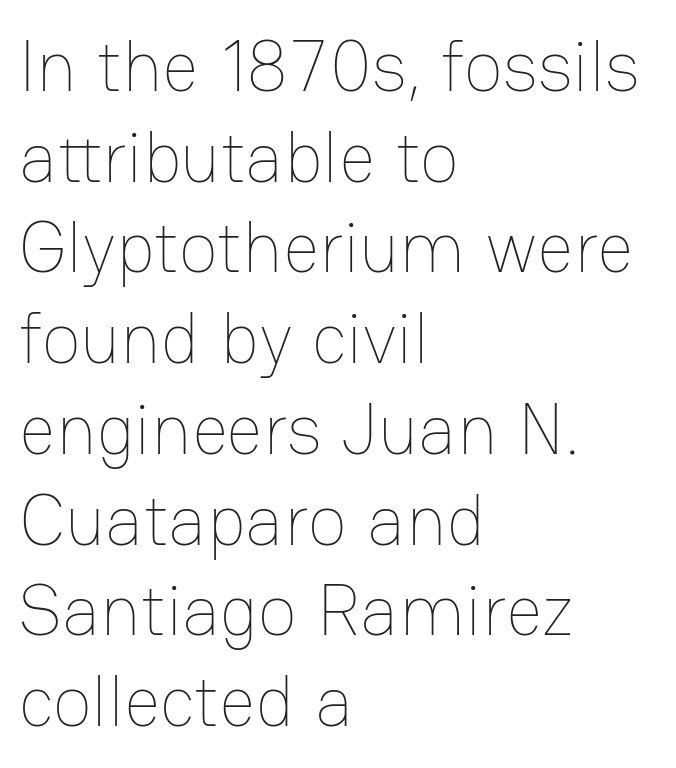
The image shows 72 px thin type, upright; set left-aligned, normal line spacing (1.26x), normal letter spacing, not underlined; low stroke contrast and a medium x-height.
